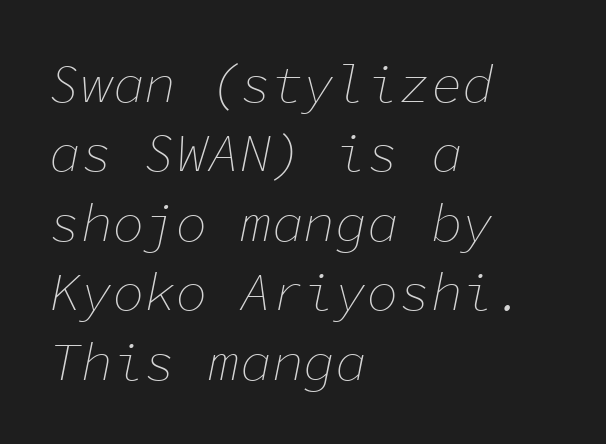
The ragged edge is on the right, which tells us the setting is flush left. How are the letters spaced? Ordinarily, with no added tracking. The whole block is typeset with a tilt. The passage shown is typed in a monospace face where columns stay perfectly aligned. Just letters on the line, the space beneath them empty. A light-to-regular cut is what we see here.
